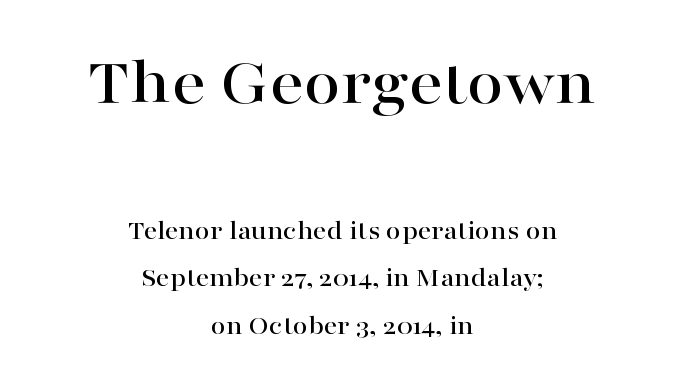
Whoever set this made the first block the dominant, larger element. Letter spacing: default. This is roman type, the default non-slanted kind. Looks like regular typesetting: each glyph gets only the width it needs. The space directly below the letters is spotless.
